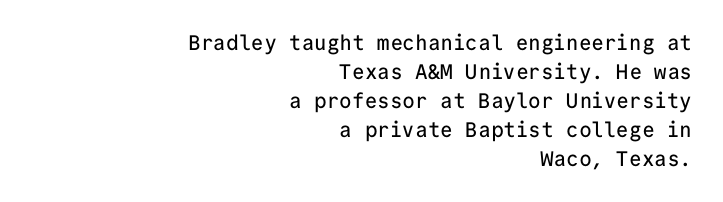
Interline gaps are of average width in this sample. This is the regular roman posture of the typeface. The setting favours the right margin, as signatures and pull-quotes sometimes do. Nobody drew a line under any word here.
